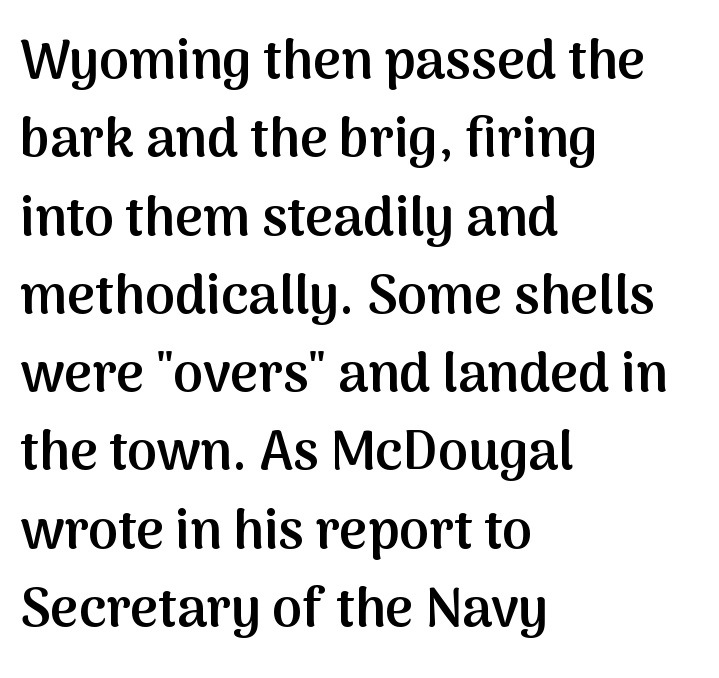
The image shows 54 px semibold sans-serif type, upright; set left-aligned, normal line spacing (1.45x), normal letter spacing, not underlined; medium stroke contrast and a medium x-height.
